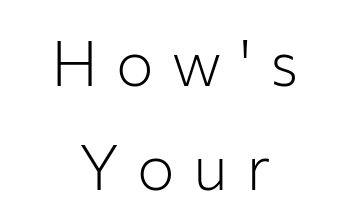
The image shows 63 px light sans-serif type, upright; set centered, normal line spacing (1.65x), unusually wide letter spacing (+0.29 em), not underlined; low stroke contrast and a medium x-height.
